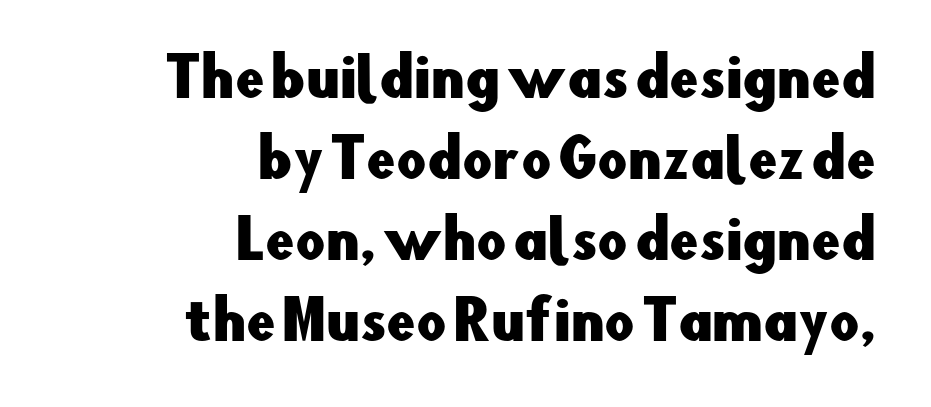
A normal amount of white space separates one row of letters from the next. These lines are set flush right with a ragged left edge. Inter-character spacing is left at the font's built-in metrics. Check where the strokes stop: nothing finishes them off — pure sans. The type sits square on the baseline with zero lean. Proportional: the letters do not fall into vertical columns.
